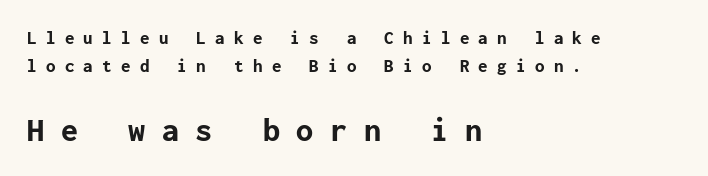
{"serif": "no", "italic": "no", "bold": "yes", "weight": "bold", "width": "normal", "stroke_contrast": "low", "x_height": "medium", "underline": "no", "align": "left", "line_spacing": "normal", "line_spacing_ratio": 1.5, "letter_spacing": "wide", "letter_spacing_em": 0.49, "larger_block": "second", "size_ratio": 1.79, "glyph_px": 34}
